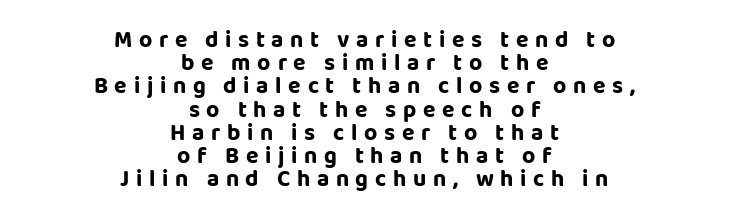
{"italic": "no", "bold": "yes", "underline": "no", "align": "center", "line_spacing": "tight", "line_spacing_ratio": 1.01, "letter_spacing": "wide", "letter_spacing_em": 0.29, "glyph_px": 23}
